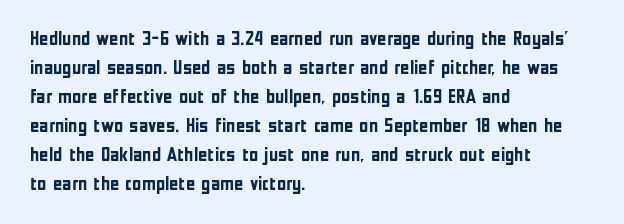
The image shows 20 px bold type, upright; set left-aligned, normal line spacing (1.45x), normal letter spacing, not underlined.
